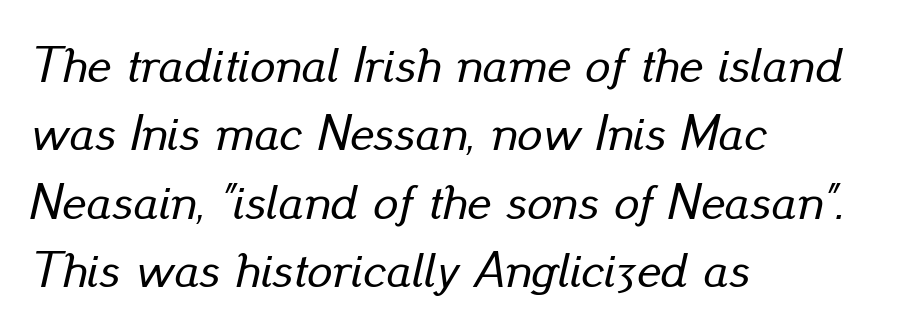
Q: Is the text italic (slanted)? A: Yes, it leans right by about 13 degrees.
Q: Is the text underlined? A: No.
Q: How is the paragraph aligned? A: Left-aligned.
Q: Is the spacing between letters normal or unusually wide? A: Normal.
Q: Is the spacing between lines tight, normal or loose? A: Normal.
Q: Width (condensed, normal, or wide)? A: Normal.
Q: Stroke contrast? A: Low.
Q: x-height? A: Small.
Q: Monospaced? A: No.
